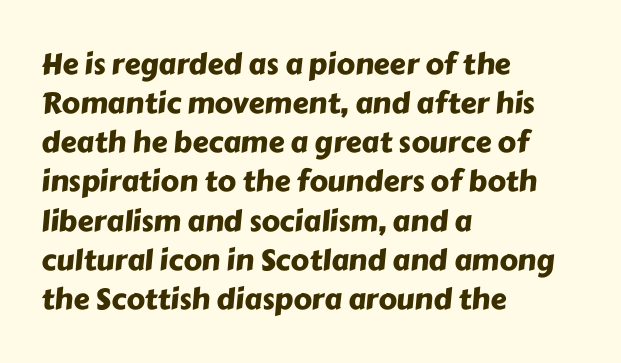
Typographically, this falls in the sans-serif category. A student would call this left alignment; a typographer would say flush left, rag right. Nobody drew a line under any word here. The rendering uses a moderate line-height, typical for paragraphs. You could not count columns in this text — the font is proportionally spaced.
